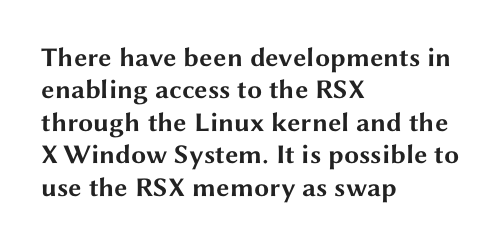
The image shows 27 px bold type, upright; set left-aligned, line spacing 1.2x, normal letter spacing, not underlined.
